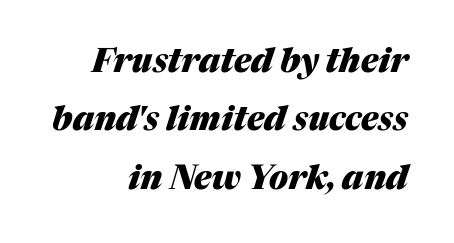
{"italic": "yes", "lean": "right", "slant_degrees": 17, "bold": "yes", "weight": "heavy", "width": "normal", "stroke_contrast": "medium", "x_height": "medium", "monospaced": "no", "underline": "no", "align": "right", "line_spacing_ratio": 1.77, "letter_spacing": "normal", "letter_spacing_em": 0.0, "glyph_px": 33}
